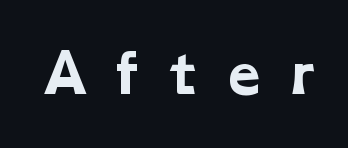
Q: Is the text bold? A: Yes.
Q: Is the typeface a serif or a sans-serif typeface? A: Serif.
Q: Is the text underlined? A: No.
Q: Is the spacing between letters normal or unusually wide? A: Unusually wide.
Q: Width (condensed, normal, or wide)? A: Wide.
Q: Stroke contrast? A: Low.
Q: x-height? A: Medium.
Q: Monospaced? A: No.
